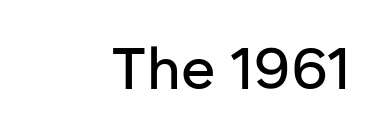
The image shows 59 px sans-serif type, upright; set right-aligned, normal letter spacing, not underlined; low stroke contrast and a medium x-height.
